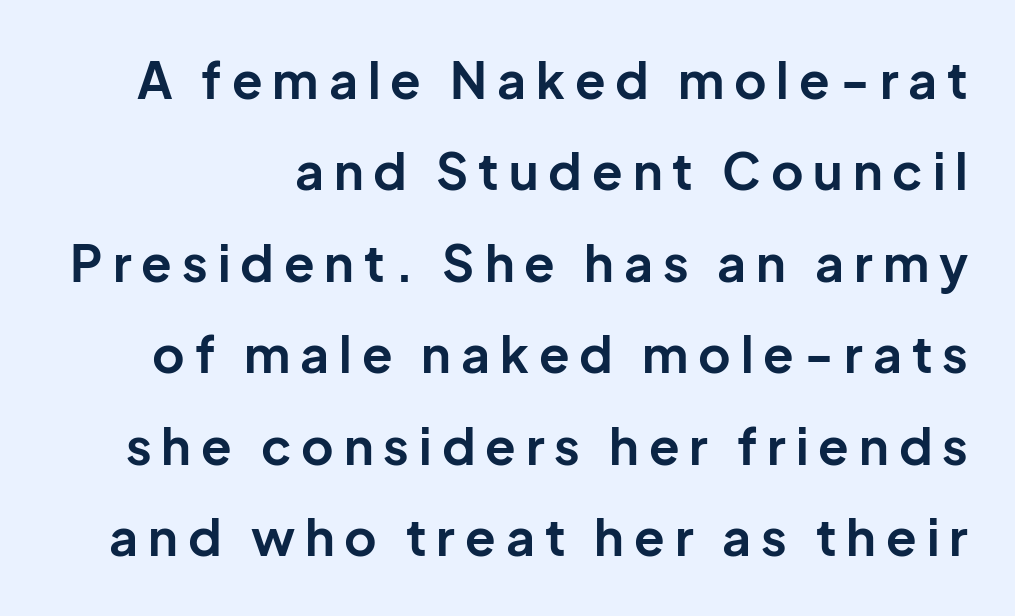
{"serif": "no", "italic": "no", "bold": "yes", "weight": "bold", "width": "normal", "stroke_contrast": "low", "x_height": "medium", "monospaced": "no", "underline": "no", "line_spacing_ratio": 1.83, "letter_spacing": "wide", "letter_spacing_em": 0.2, "glyph_px": 50}
